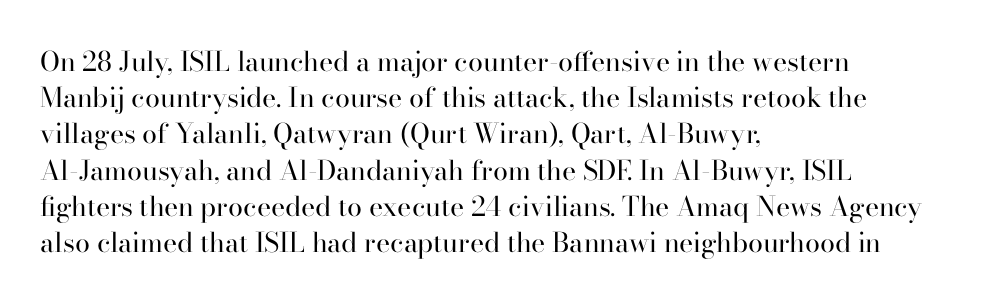
The image shows 27 px text type, upright; set left-aligned, normal line spacing (1.34x), normal letter spacing, not underlined.
